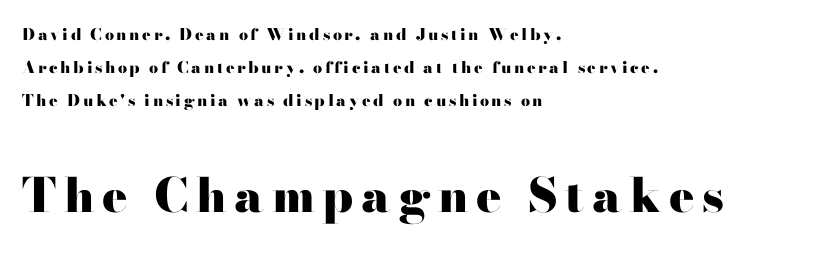
The image shows 47 px heavy, wide serif type, upright; set left-aligned, loose line spacing (2.07x), not underlined; the second (bottom) block is 2.94x larger; high stroke contrast and a small x-height.
